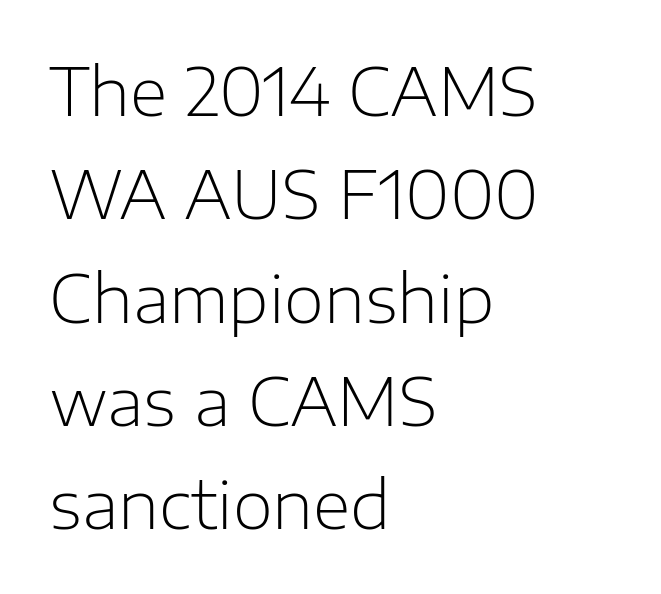
The words here are not underlined. Each word holds together tightly as a unit, with standard inter-letter gaps. Regarding leading, the lines here are spaced in the standard way. A typesetter would call this proportional, since set widths differ per character. If you drew a line through each stem, it would be perfectly vertical. Teacher's note: observe the even left margin — that is flush-left alignment.
